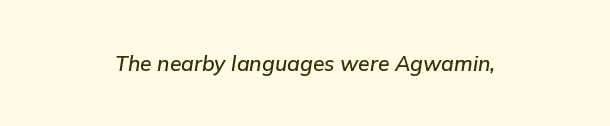
Q: Is the text italic (slanted)? A: Yes, it leans right by about 9 degrees.
Q: Is the text underlined? A: No.
Q: How is the paragraph aligned? A: Centered.
Q: Is the spacing between letters normal or unusually wide? A: Normal.
